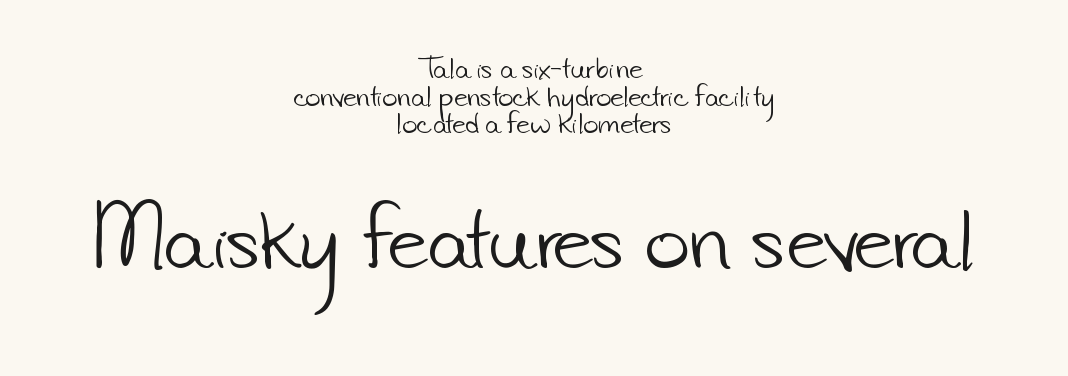
The image shows 77 px light sans-serif type; set centered, tight line spacing (1.06x), normal letter spacing, not underlined; the second (bottom) block is 2.96x larger; low stroke contrast and a small x-height.
